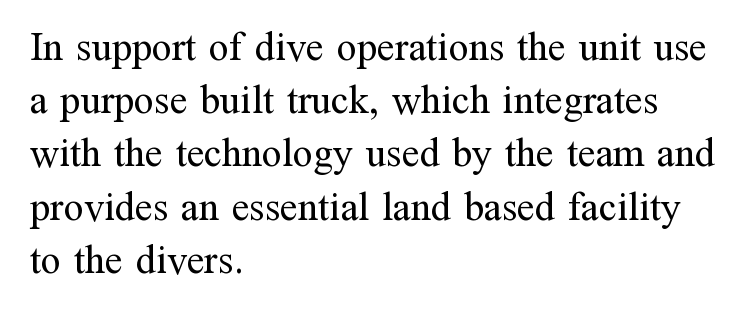
Examine the stroke ends and you'll spot serifs. Characters follow at the spacing the type designer built in. Note the varied advance widths — an 'i' is clearly narrower than an 'm'. Typeset ragged right — the left edge is the straight one.
